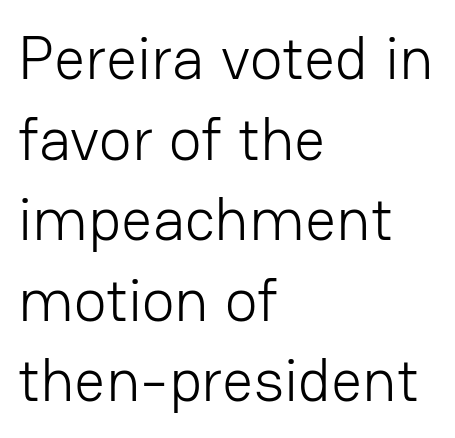
The image shows 61 px light sans-serif type, upright; set left-aligned, normal line spacing (1.32x), normal letter spacing, not underlined; low stroke contrast and a medium x-height.
